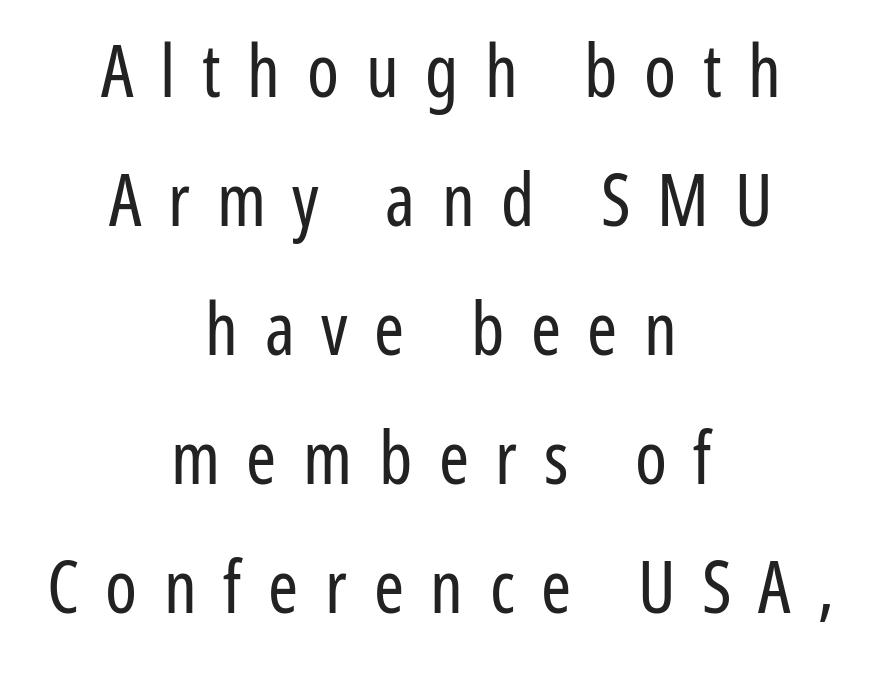
Q: Is the text bold? A: No.
Q: Is the text italic (slanted)? A: No, it is upright.
Q: Is the typeface a serif or a sans-serif typeface? A: Sans-serif.
Q: Is the text underlined? A: No.
Q: How is the paragraph aligned? A: Centered.
Q: Is the spacing between letters normal or unusually wide? A: Unusually wide.
Q: Width (condensed, normal, or wide)? A: Condensed.
Q: Stroke contrast? A: Low.
Q: x-height? A: Medium.
Q: Monospaced? A: No.
